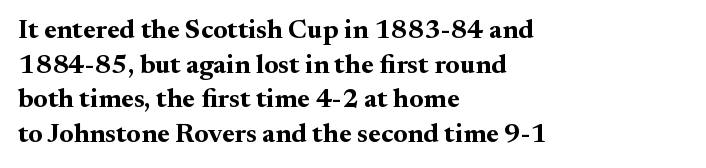
The image shows 27 px bold type, upright; set left-aligned, normal line spacing (1.28x), normal letter spacing, not underlined.
